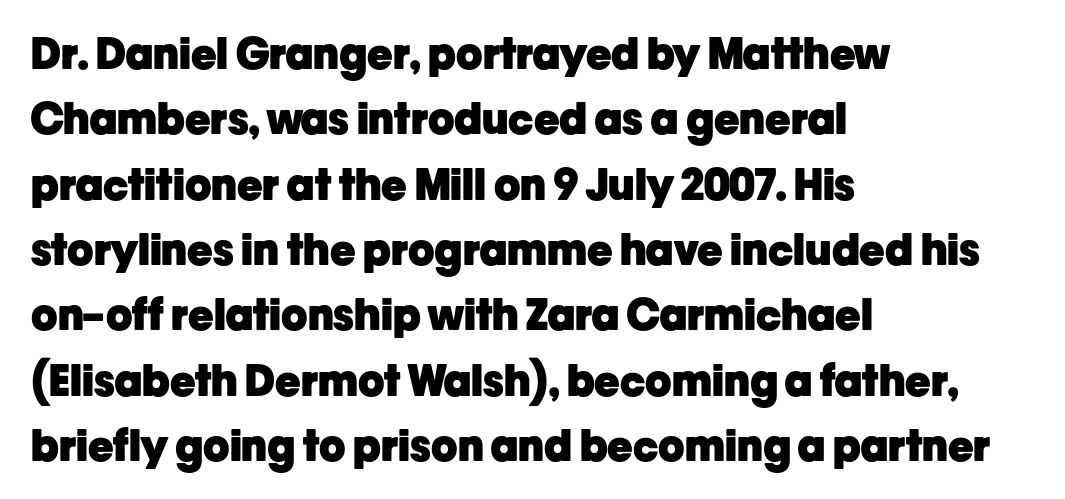
The image shows 43 px heavy sans-serif type, upright; set left-aligned, normal line spacing (1.52x), normal letter spacing, not underlined; low stroke contrast and a medium x-height.
